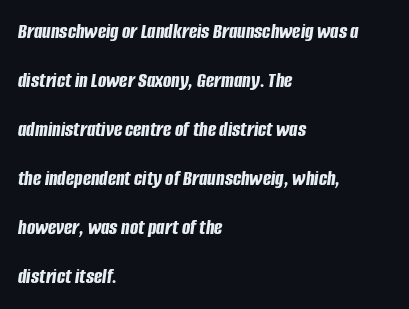
Baseline-to-baseline distance is far greater than the letter height. The characters look thick and weighty, a clear bold. Any mark beneath the type? The region is blank. You can tell it's italic because the verticals aren't actually vertical.
